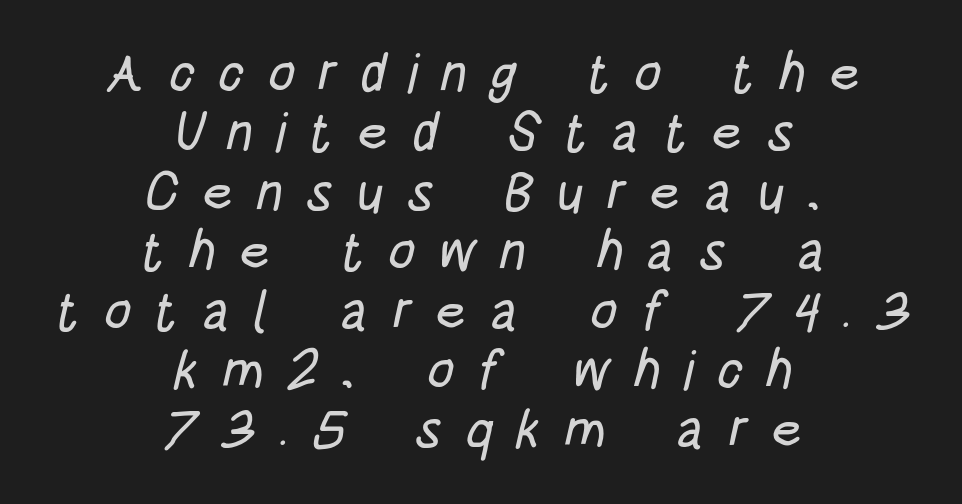
Q: Is the typeface a serif or a sans-serif typeface? A: Sans-serif.
Q: Is the text underlined? A: No.
Q: How is the paragraph aligned? A: Centered.
Q: Is the spacing between letters normal or unusually wide? A: Unusually wide.
Q: Is the spacing between lines tight, normal or loose? A: Tight.
Q: Width (condensed, normal, or wide)? A: Condensed.
Q: Stroke contrast? A: Low.
Q: x-height? A: Large.
Q: Monospaced? A: No.
